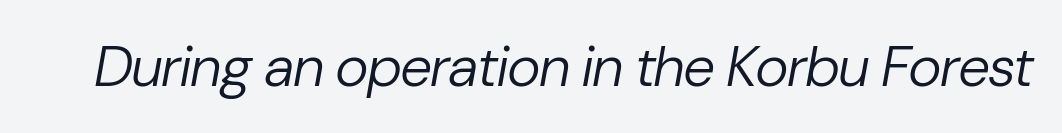
Stem width sits at or under what a default text font uses. Honestly, the letter spacing is just normal — you wouldn't notice it. The passage shown is not underscored anywhere. An italicized treatment has been applied to the whole sample. Looks like regular typesetting: each glyph gets only the width it needs.
